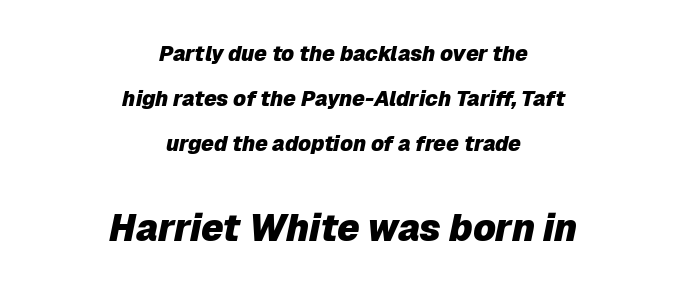
These lines keep a tight, regular rhythm from letter to letter. No word sits above an underline. The whole block is typeset with a tilt. As a designer I'd log this as weight 700, bold. Which margin do the lines hug? Neither — every line sits in the middle.
